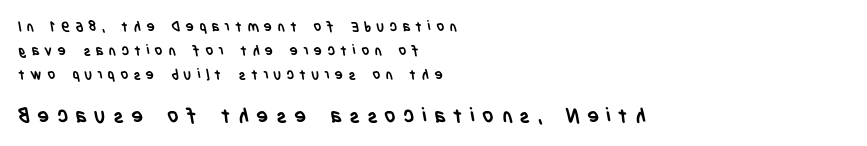
The image shows 20 px bold type; set left-aligned, normal line spacing (1.7x), unusually wide letter spacing (+0.37 em), not underlined; the second (bottom) block is 1.43x larger.
